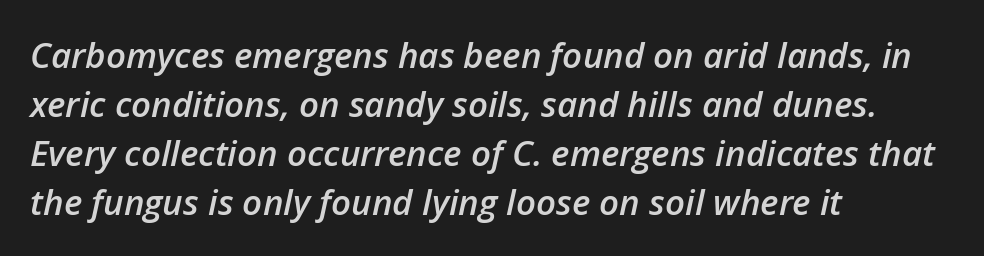
{"italic": "yes", "lean": "right", "slant_degrees": 12, "bold": "semi", "weight": "semibold", "width": "normal", "stroke_contrast": "low", "x_height": "medium", "monospaced": "no", "underline": "no", "align": "left", "line_spacing": "normal", "line_spacing_ratio": 1.4, "letter_spacing": "normal", "letter_spacing_em": 0.0, "glyph_px": 35}
